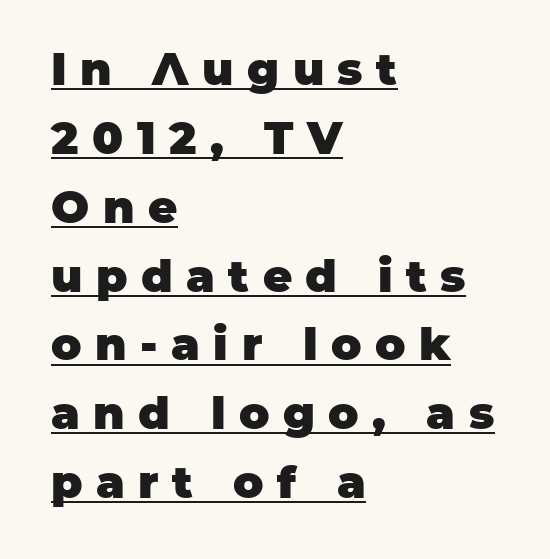
The image shows 45 px heavy sans-serif type, upright; set left-aligned, normal line spacing (1.53x), unusually wide letter spacing (+0.3 em), underlined; low stroke contrast and a large x-height.
